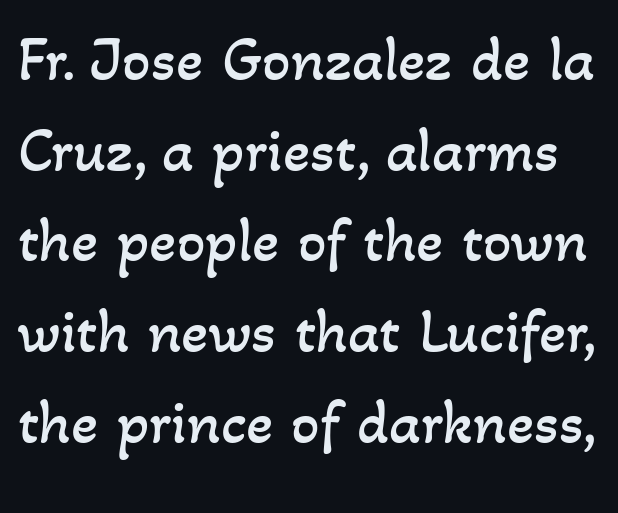
The image shows 63 px regular-weight type; set normal line spacing (1.44x), normal letter spacing, not underlined; low stroke contrast and a small x-height.
